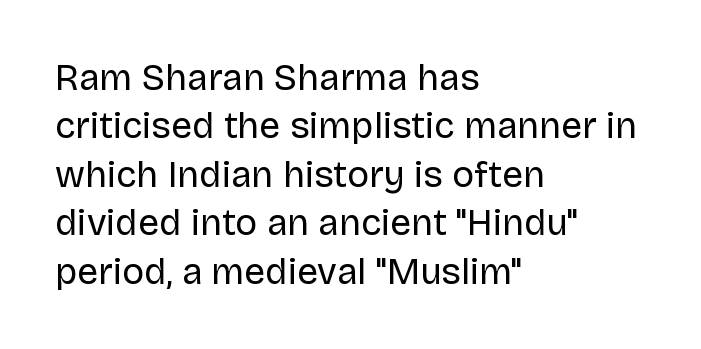
{"serif": "no", "italic": "no", "bold": "no", "weight": "regular", "width": "normal", "stroke_contrast": "low", "x_height": "large", "monospaced": "no", "underline": "no", "align": "left", "line_spacing": "normal", "line_spacing_ratio": 1.31, "letter_spacing": "normal", "letter_spacing_em": 0.0, "glyph_px": 37}
